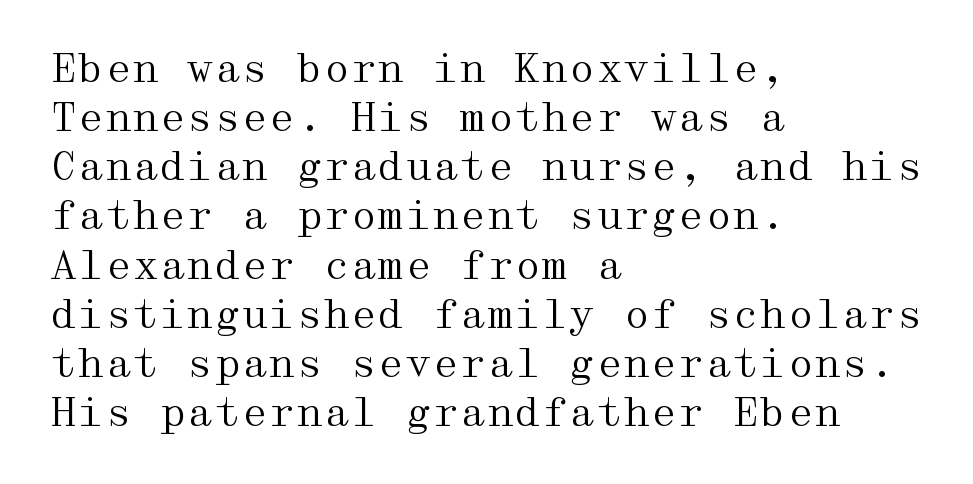
The glyphs are unaccompanied by any horizontal stroke below them. The setting favours the left margin, as ordinary paragraphs usually do. The characters display serif detailing at their extremities. Quick note: interline space is typical.
